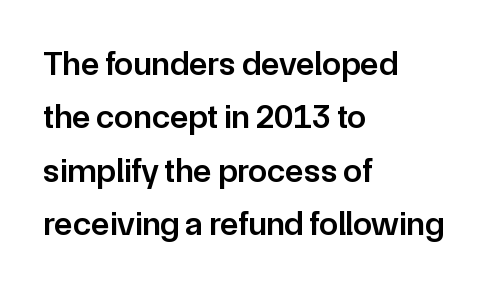
Q: Is the text bold? A: Semi-bold.
Q: Is the text italic (slanted)? A: No, it is upright.
Q: Is the typeface a serif or a sans-serif typeface? A: Sans-serif.
Q: Is the text underlined? A: No.
Q: How is the paragraph aligned? A: Left-aligned.
Q: Is the spacing between letters normal or unusually wide? A: Normal.
Q: Is the spacing between lines tight, normal or loose? A: Normal.
Q: Width (condensed, normal, or wide)? A: Normal.
Q: Stroke contrast? A: Low.
Q: x-height? A: Medium.
Q: Monospaced? A: No.
